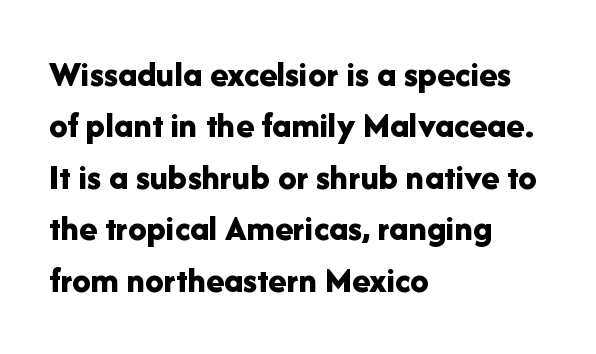
The paragraph shown leans on its left margin. Are there feet on the stems? There aren't — it's a sans. A typesetter would mark this as roman, not italic. Does the leading feel generous? No, just average. The letterforms sit shoulder to shoulder at normal distance. These lines are rendered in a variable-pitch font.
